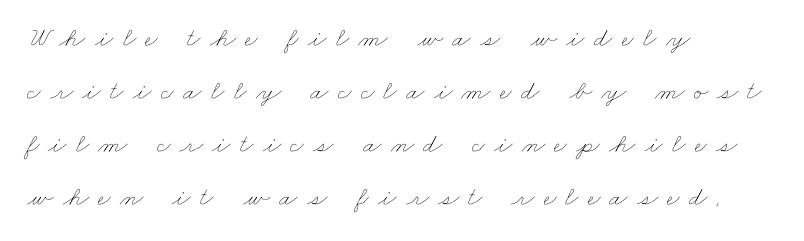
{"bold": "no", "underline": "no", "align": "left", "line_spacing": "loose", "line_spacing_ratio": 1.96, "letter_spacing": "wide", "letter_spacing_em": 0.34, "glyph_px": 27}
